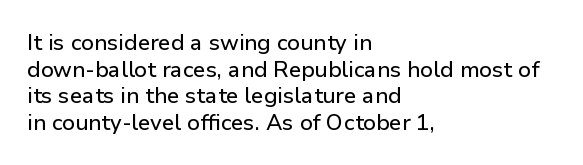
{"italic": "no", "underline": "no", "align": "left", "line_spacing_ratio": 1.21, "letter_spacing": "normal", "letter_spacing_em": 0.0, "glyph_px": 22}
